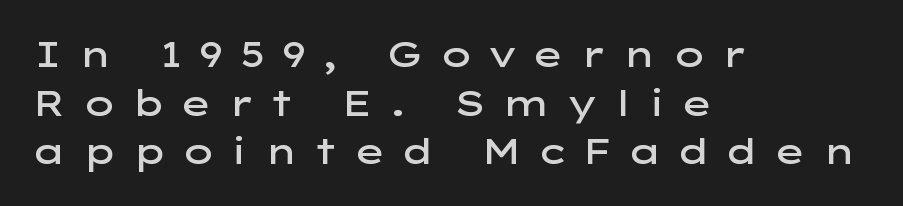
These lines are rendered in a variable-pitch font. Font category for this specimen: sans-serif. Caption: semibold face, moderately heavy strokes. Notice how the stems are strictly vertical — no italics here. Clear beneath every line of the passage.
